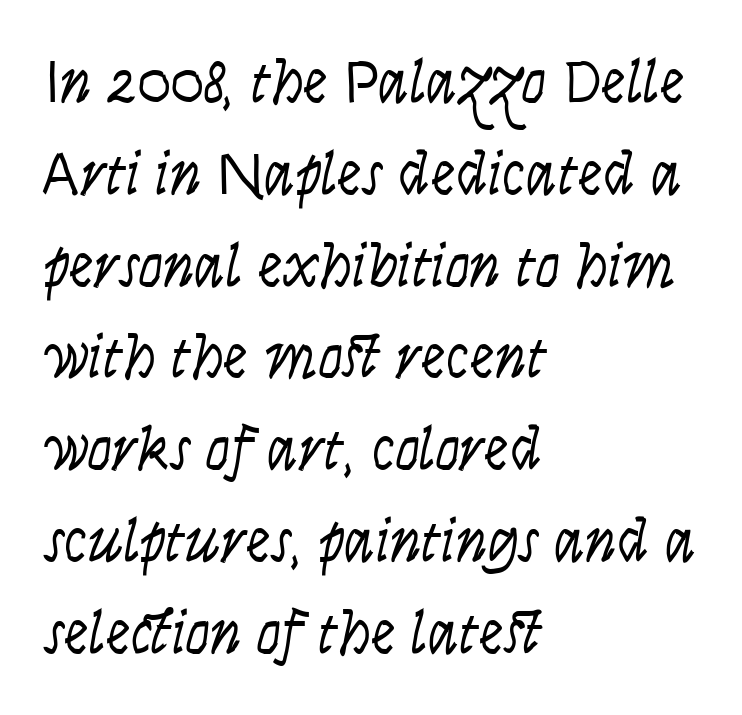
The image shows 62 px light, condensed type, italic (leaning right); set left-aligned, normal line spacing (1.48x), normal letter spacing, not underlined; low stroke contrast and a large x-height.
